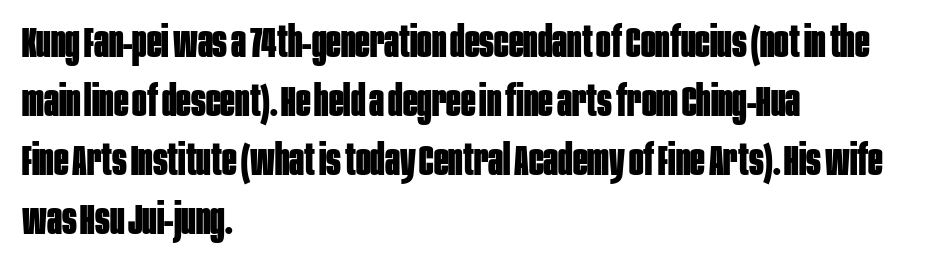
On the weight axis this lands at bold, roughly 700. No word sits above an underline. Nothing unusual about the tracking: characters are spaced as the font intends. Unlike a traditional serif, this face leaves its strokes unadorned. Notice how the stems are strictly vertical — no italics here. This block has exactly the height ordinary leading produces.
